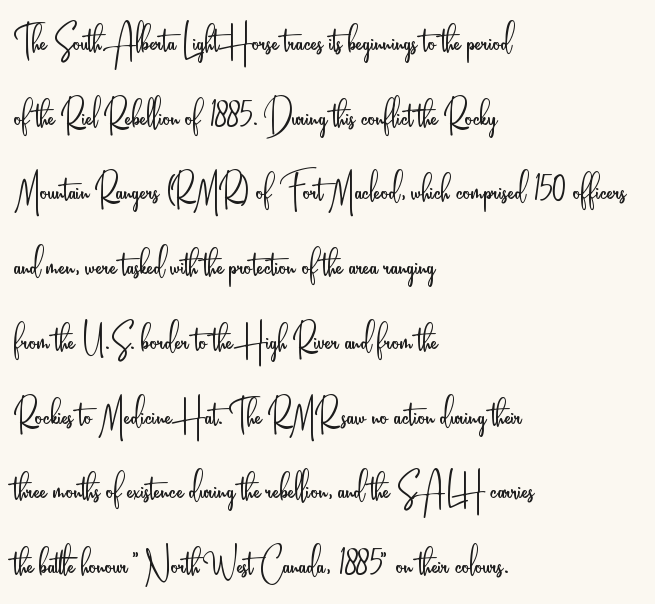
The image shows 47 px light, condensed sans-serif type; set left-aligned, normal line spacing (1.59x), normal letter spacing, not underlined; low stroke contrast and a small x-height.
